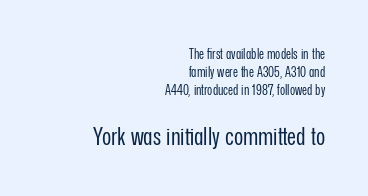
Q: Is the text bold? A: No.
Q: Is the text italic (slanted)? A: No, it is upright.
Q: Is the text underlined? A: No.
Q: How is the paragraph aligned? A: Right-aligned.
Q: Is the spacing between letters normal or unusually wide? A: Normal.
Q: Is the spacing between lines tight, normal or loose? A: Normal.
Q: Which block of text is set in a larger size, the first (top) or the second (bottom)? A: The second (bottom) one.
